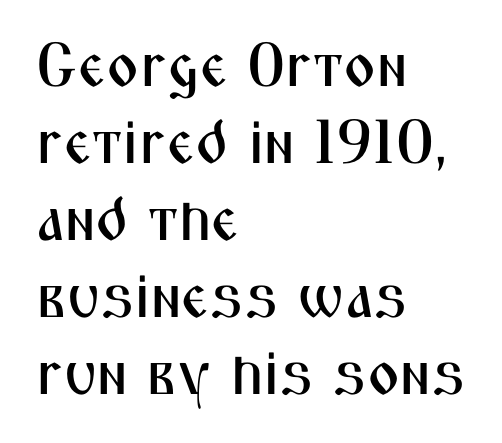
{"serif": "no", "italic": "no", "width": "condensed", "stroke_contrast": "medium", "x_height": "medium", "monospaced": "no", "underline": "no", "align": "left", "line_spacing_ratio": 1.24, "letter_spacing": "normal", "letter_spacing_em": 0.0, "glyph_px": 62}
